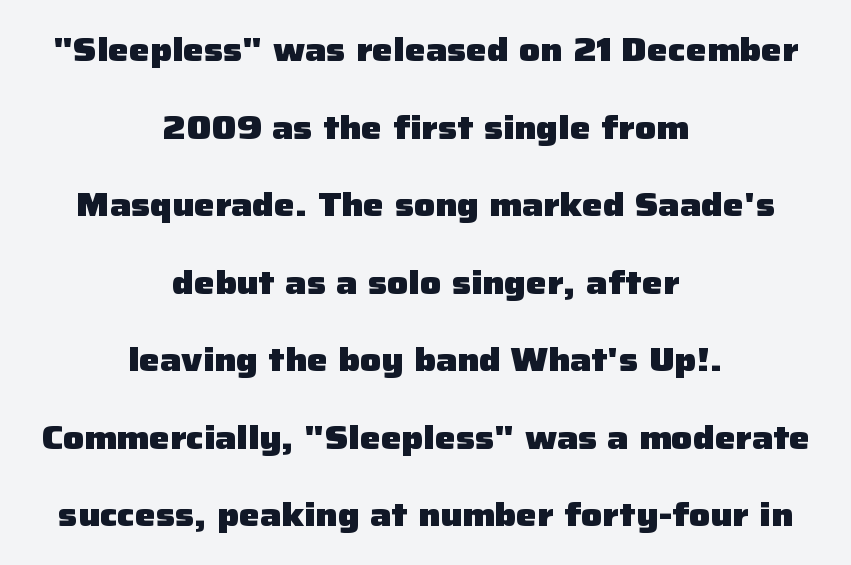
Q: Is the text bold? A: Yes.
Q: Is the text italic (slanted)? A: No, it is upright.
Q: Is the typeface a serif or a sans-serif typeface? A: Sans-serif.
Q: Is the text underlined? A: No.
Q: How is the paragraph aligned? A: Centered.
Q: Is the spacing between letters normal or unusually wide? A: Normal.
Q: Is the spacing between lines tight, normal or loose? A: Loose.
Q: Width (condensed, normal, or wide)? A: Normal.
Q: Stroke contrast? A: Low.
Q: x-height? A: Medium.
Q: Monospaced? A: No.
